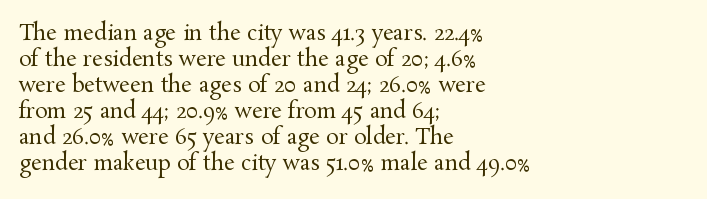
The typography opts for an upright posture over an oblique one. Unmarked baselines from the first word to the last. Students, note that the glyphs here touch the page at normal intervals. Which margin do the lines hug? The left one — the right edge is uneven. The typesetting does not lean heavy: it is not bold.
